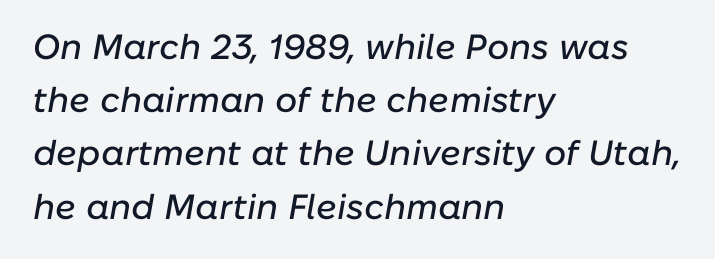
Think of a printed novel: that variable character pitch is what you see here. The line texture is even and compact thanks to regular tracking. Decoration check: the copy has no underline. One glance says typical: line gaps are just what's usual. It's the slanting kind of type. Notice how the passage keeps a crisp vertical edge on the left only.
